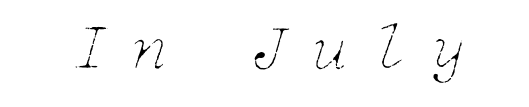
Q: Is the text bold? A: No.
Q: Is the text italic (slanted)? A: Yes, it leans right by about 15 degrees.
Q: Is the text underlined? A: No.
Q: Is the spacing between letters normal or unusually wide? A: Unusually wide.
Q: Width (condensed, normal, or wide)? A: Normal.
Q: Stroke contrast? A: Low.
Q: x-height? A: Medium.
